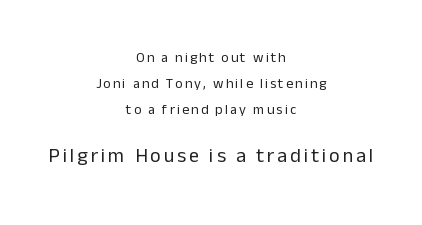
Q: Is the text bold? A: No.
Q: Is the text italic (slanted)? A: No, it is upright.
Q: Is the text underlined? A: No.
Q: How is the paragraph aligned? A: Centered.
Q: Which block of text is set in a larger size, the first (top) or the second (bottom)? A: The second (bottom) one.
